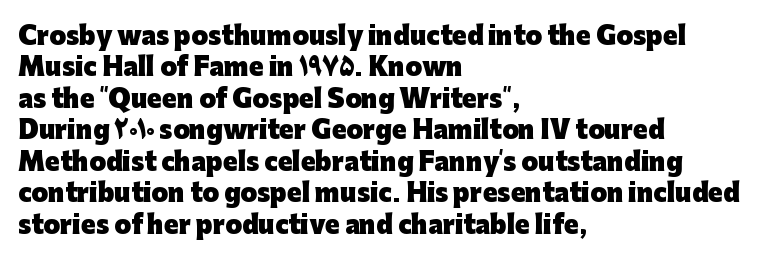
Q: Is the text bold? A: Yes.
Q: Is the text italic (slanted)? A: No, it is upright.
Q: Is the text underlined? A: No.
Q: How is the paragraph aligned? A: Left-aligned.
Q: Is the spacing between letters normal or unusually wide? A: Normal.
Q: Is the spacing between lines tight, normal or loose? A: Normal.
